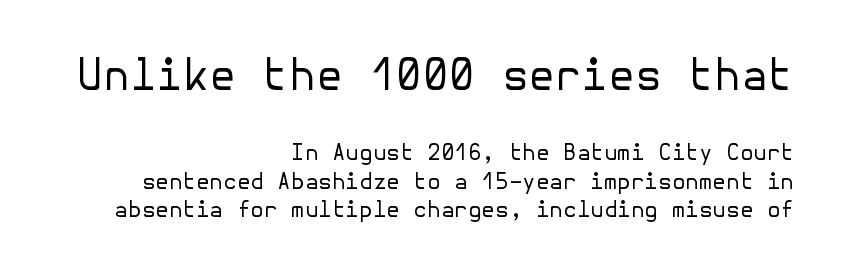
Q: Is the text bold? A: No.
Q: Is the text italic (slanted)? A: No, it is upright.
Q: Is the typeface a serif or a sans-serif typeface? A: Sans-serif.
Q: Is the text underlined? A: No.
Q: How is the paragraph aligned? A: Right-aligned.
Q: Is the spacing between letters normal or unusually wide? A: Normal.
Q: Is the spacing between lines tight, normal or loose? A: Normal.
Q: Which block of text is set in a larger size, the first (top) or the second (bottom)? A: The first (top) one.
Q: Width (condensed, normal, or wide)? A: Normal.
Q: Stroke contrast? A: Low.
Q: x-height? A: Medium.
